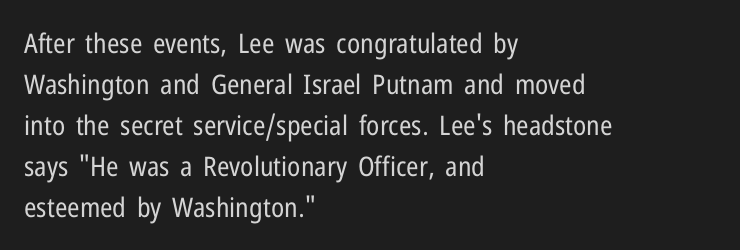
Q: Is the text bold? A: No.
Q: Is the text italic (slanted)? A: No, it is upright.
Q: Is the text underlined? A: No.
Q: How is the paragraph aligned? A: Left-aligned.
Q: Is the spacing between letters normal or unusually wide? A: Normal.
Q: Is the spacing between lines tight, normal or loose? A: Normal.
